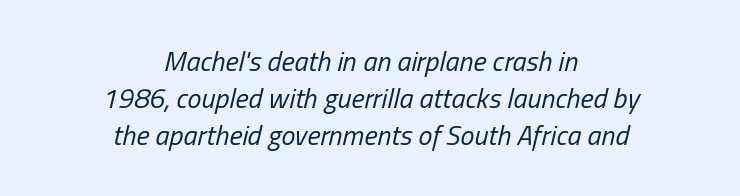
{"italic": "yes", "lean": "right", "slant_degrees": 13, "bold": "no", "weight": "regular", "width": "condensed", "stroke_contrast": "low", "x_height": "medium", "monospaced": "no", "underline": "no", "align": "center", "line_spacing": "normal", "line_spacing_ratio": 1.33, "letter_spacing": "normal", "letter_spacing_em": 0.0, "glyph_px": 28}
